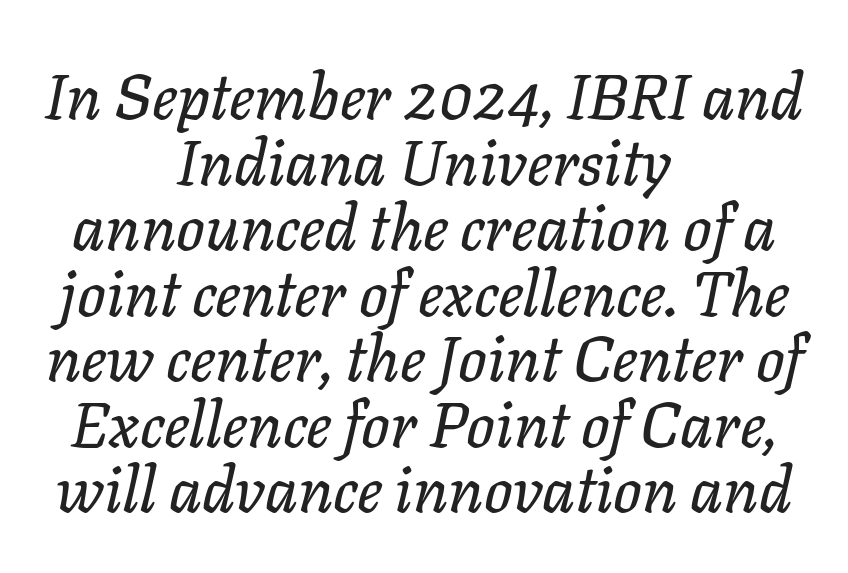
The image shows 63 px text type, italic (leaning right); set centered, tight line spacing (1.04x), normal letter spacing, not underlined; low stroke contrast and a medium x-height.
